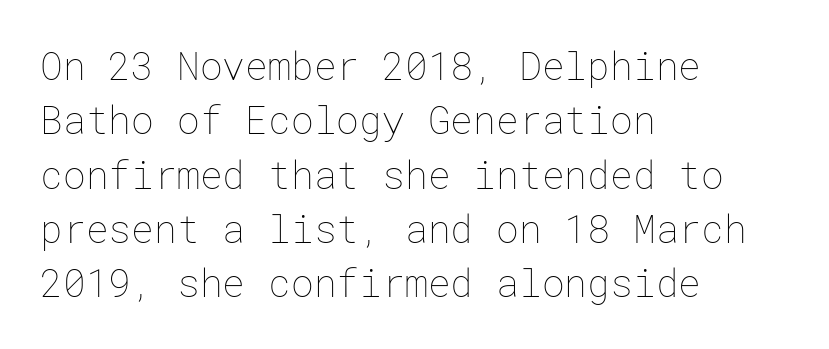
Plain, unruled lines of type. The paragraph has a hard left edge and a soft right edge. In terms of letterspacing, this is plain default setting. Style check: upright.
